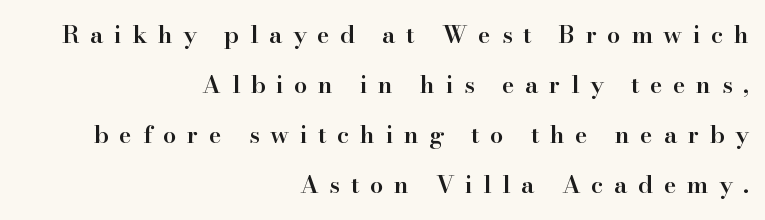
{"italic": "no", "bold": "semi", "underline": "no", "align": "right", "line_spacing": "loose", "line_spacing_ratio": 2.09, "letter_spacing": "wide", "letter_spacing_em": 0.44, "glyph_px": 24}
